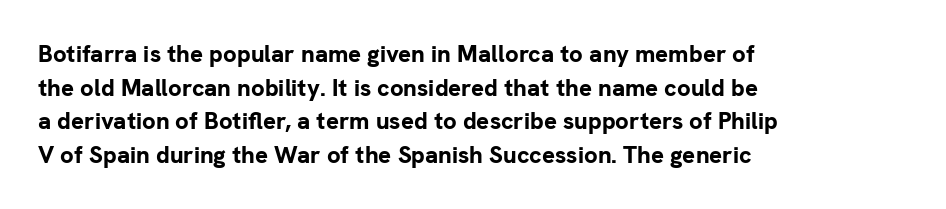
Q: Is the text bold? A: Yes.
Q: Is the text italic (slanted)? A: No, it is upright.
Q: Is the text underlined? A: No.
Q: How is the paragraph aligned? A: Left-aligned.
Q: Is the spacing between letters normal or unusually wide? A: Normal.
Q: Is the spacing between lines tight, normal or loose? A: Normal.
